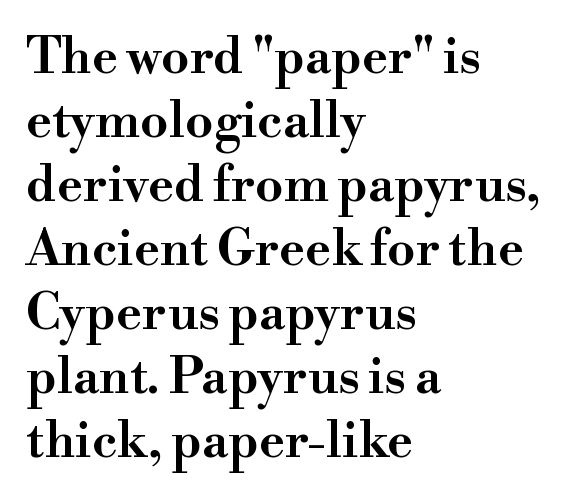
{"serif": "yes", "italic": "no", "width": "wide", "stroke_contrast": "high", "x_height": "small", "monospaced": "no", "underline": "no", "align": "left", "line_spacing": "normal", "line_spacing_ratio": 1.28, "letter_spacing": "normal", "letter_spacing_em": 0.0, "glyph_px": 50}
